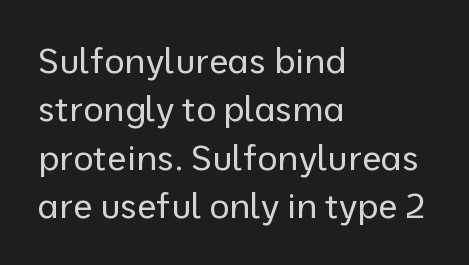
{"serif": "no", "italic": "no", "bold": "no", "weight": "regular", "width": "normal", "stroke_contrast": "low", "x_height": "medium", "monospaced": "no", "underline": "no", "align": "left", "line_spacing": "normal", "line_spacing_ratio": 1.38, "letter_spacing": "normal", "letter_spacing_em": 0.0, "glyph_px": 35}
